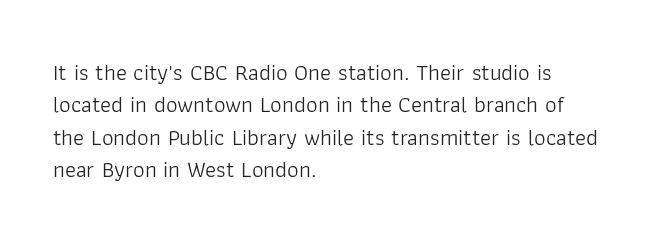
{"italic": "no", "bold": "no", "underline": "no", "align": "left", "line_spacing": "normal", "line_spacing_ratio": 1.41, "letter_spacing": "normal", "letter_spacing_em": 0.0, "glyph_px": 23}
